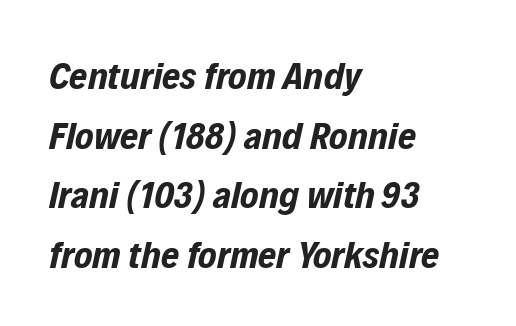
Students, this is bold: see how much ink each stroke carries. A typesetter would call this proportional, since set widths differ per character. Characters are canted at an angle relative to the baseline's perpendicular. How would I describe the line gaps? Plain and ordinary. Layout note: lines flush left. The area under the type is left untouched.
